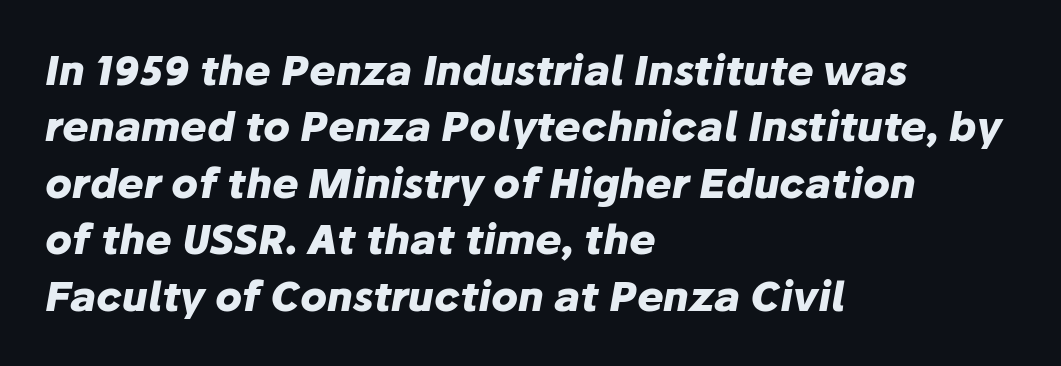
{"italic": "yes", "lean": "right", "slant_degrees": 10, "bold": "yes", "weight": "heavy", "width": "normal", "stroke_contrast": "low", "x_height": "medium", "monospaced": "no", "underline": "no", "align": "left", "line_spacing": "normal", "line_spacing_ratio": 1.41, "letter_spacing": "normal", "letter_spacing_em": 0.0, "glyph_px": 40}
